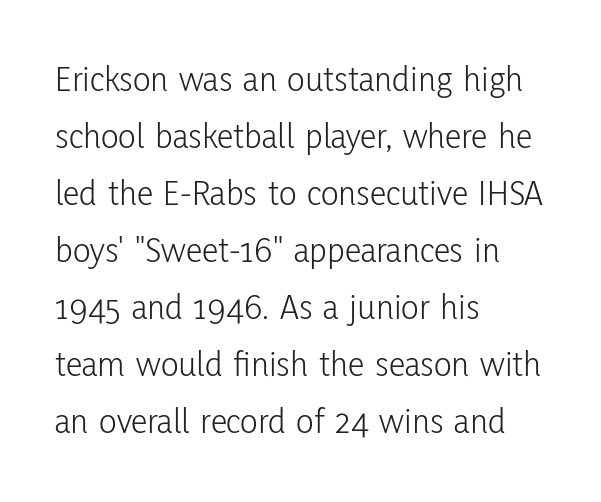
Q: Is the text bold? A: No.
Q: Is the text italic (slanted)? A: No, it is upright.
Q: Is the typeface a serif or a sans-serif typeface? A: Sans-serif.
Q: Is the text underlined? A: No.
Q: How is the paragraph aligned? A: Left-aligned.
Q: Is the spacing between letters normal or unusually wide? A: Normal.
Q: Is the spacing between lines tight, normal or loose? A: Normal.
Q: Width (condensed, normal, or wide)? A: Condensed.
Q: Stroke contrast? A: Low.
Q: x-height? A: Medium.
Q: Monospaced? A: No.
